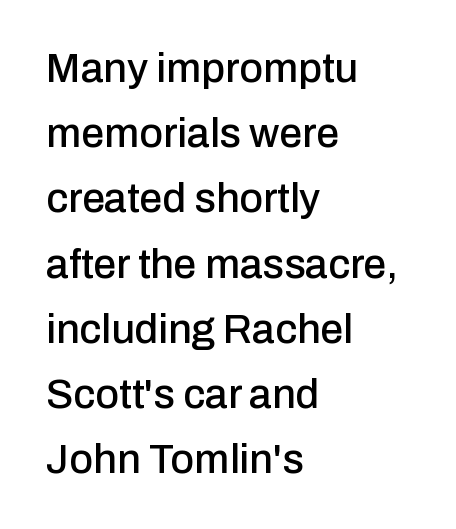
The image shows 41 px sans-serif type, upright; set left-aligned, normal line spacing (1.59x), normal letter spacing, not underlined; low stroke contrast and a medium x-height.
